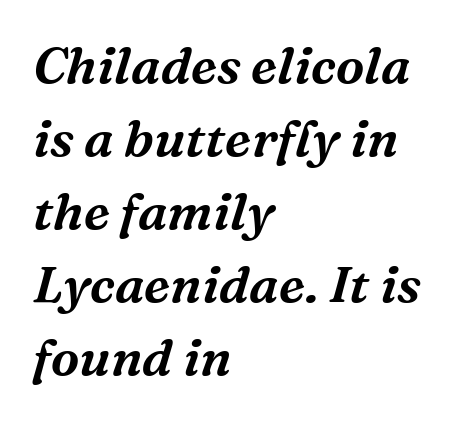
{"serif": "yes", "italic": "yes", "lean": "right", "slant_degrees": 16, "width": "normal", "stroke_contrast": "medium", "x_height": "medium", "monospaced": "no", "underline": "no", "align": "left", "line_spacing": "normal", "line_spacing_ratio": 1.43, "letter_spacing": "normal", "letter_spacing_em": 0.0, "glyph_px": 51}
